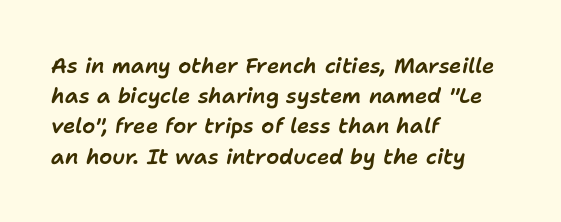
{"italic": "yes", "lean": "right", "slant_degrees": 11, "underline": "no", "align": "left", "line_spacing": "normal", "line_spacing_ratio": 1.44, "letter_spacing": "normal", "letter_spacing_em": 0.0, "glyph_px": 21}
